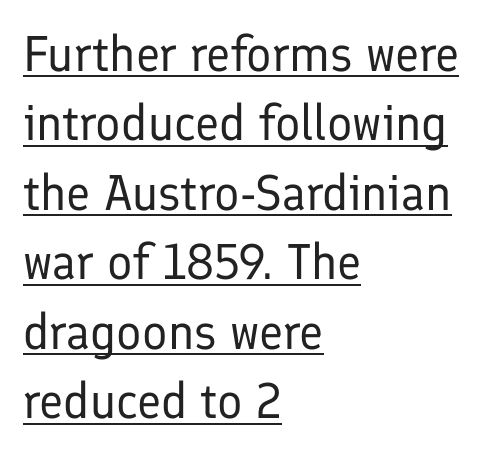
{"serif": "no", "italic": "no", "bold": "no", "weight": "regular", "width": "normal", "stroke_contrast": "low", "x_height": "medium", "monospaced": "no", "underline": "yes", "align": "left", "line_spacing": "normal", "line_spacing_ratio": 1.39, "letter_spacing": "normal", "letter_spacing_em": 0.0, "glyph_px": 50}
